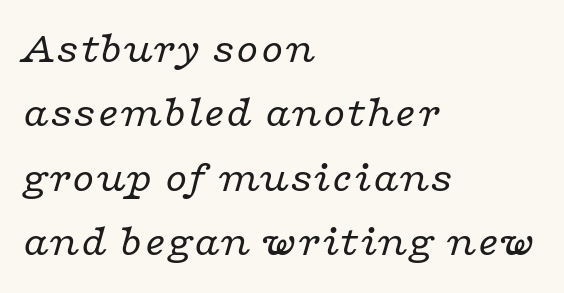
The image shows 45 px regular-weight, wide serif type, italic (leaning right); set left-aligned, normal line spacing (1.43x), normal letter spacing, not underlined; low stroke contrast and a medium x-height.
